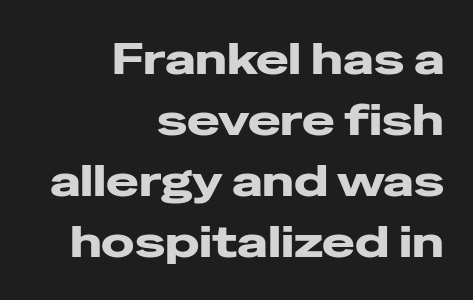
Anything drawn beneath the words? Only blank space. Nope, not italic — everything's standing straight. Evenly set lines give the paragraph a standard silhouette. Type style note: lacks serifs. Each letter keeps its own natural width here, so spacing adapts to shape.
